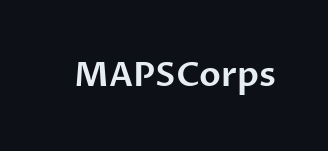
Look at the bottom of the vertical strokes: they stop flat, with no serifs. Just letters on the line, the space beneath them empty. A typesetter would call this proportional, since set widths differ per character. The lettering holds an erect, upright posture throughout. The horizontal fit of the characters is conventional and even.
